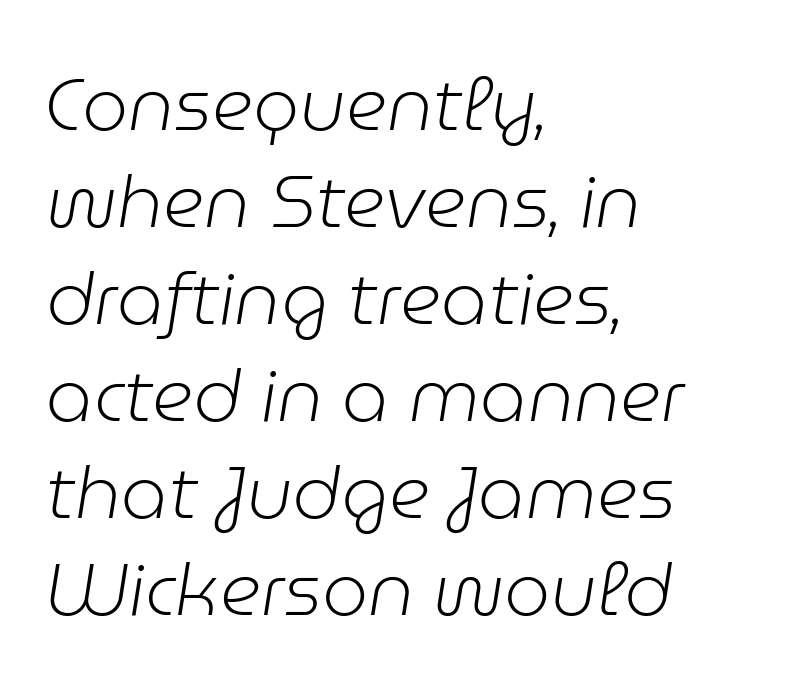
{"italic": "yes", "lean": "right", "slant_degrees": 9, "bold": "no", "weight": "light", "width": "normal", "stroke_contrast": "low", "x_height": "medium", "monospaced": "no", "underline": "no", "align": "left", "line_spacing": "normal", "line_spacing_ratio": 1.33, "letter_spacing": "normal", "letter_spacing_em": 0.0, "glyph_px": 73}
